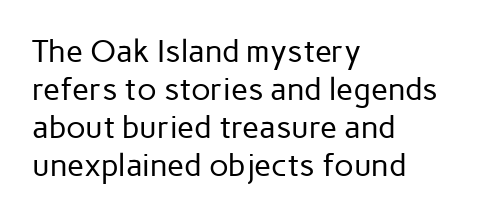
{"serif": "no", "italic": "no", "bold": "no", "weight": "regular", "width": "normal", "stroke_contrast": "low", "x_height": "medium", "monospaced": "no", "underline": "no", "align": "left", "line_spacing_ratio": 1.23, "letter_spacing": "normal", "letter_spacing_em": 0.0, "glyph_px": 31}
